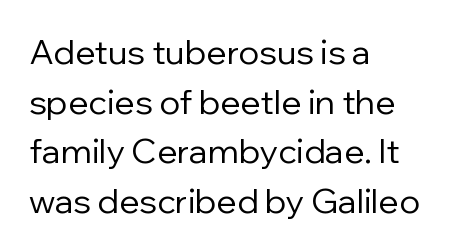
The image shows 34 px regular-weight sans-serif type, upright; set left-aligned, normal line spacing (1.46x), normal letter spacing, not underlined; low stroke contrast and a medium x-height.
